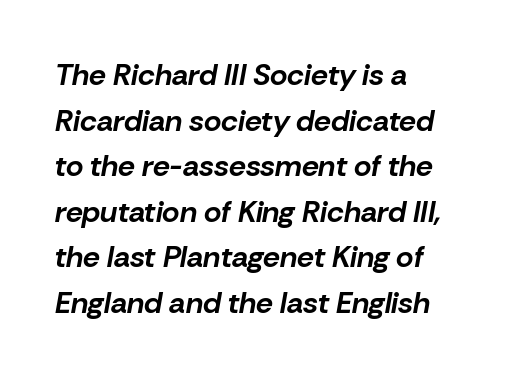
These lines are rendered in a variable-pitch font. The horizontal fit of the characters is conventional and even. The lines sit at an ordinary, default distance from one another. Weight check: bold — yes, fully.
